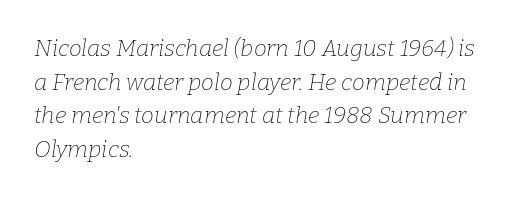
Q: Is the text bold? A: No.
Q: Is the text italic (slanted)? A: Yes, it leans right by about 9 degrees.
Q: Is the text underlined? A: No.
Q: How is the paragraph aligned? A: Left-aligned.
Q: Is the spacing between letters normal or unusually wide? A: Normal.
Q: Is the spacing between lines tight, normal or loose? A: Normal.
